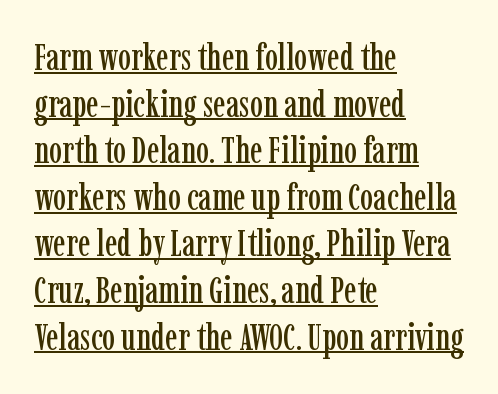
The image shows 37 px condensed serif type, upright; set left-aligned, normal line spacing (1.26x), normal letter spacing, underlined; low stroke contrast and a medium x-height.
